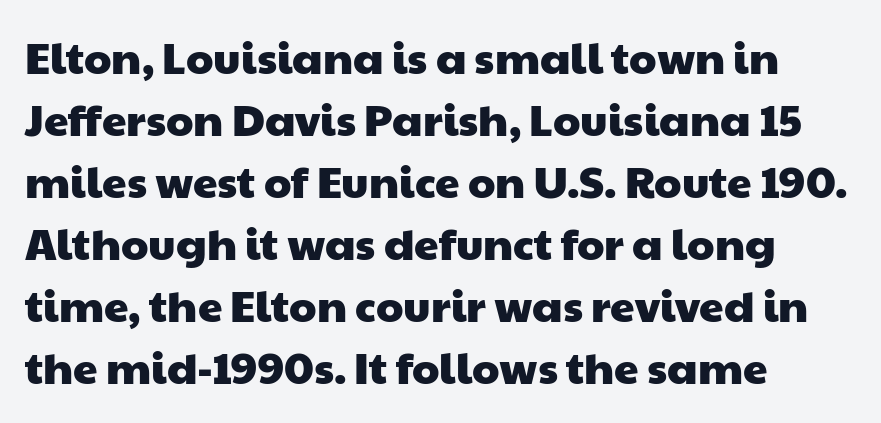
Q: Is the typeface a serif or a sans-serif typeface? A: Sans-serif.
Q: Is the text underlined? A: No.
Q: How is the paragraph aligned? A: Left-aligned.
Q: Is the spacing between letters normal or unusually wide? A: Normal.
Q: Is the spacing between lines tight, normal or loose? A: Normal.
Q: Width (condensed, normal, or wide)? A: Wide.
Q: Stroke contrast? A: Low.
Q: x-height? A: Medium.
Q: Monospaced? A: No.
